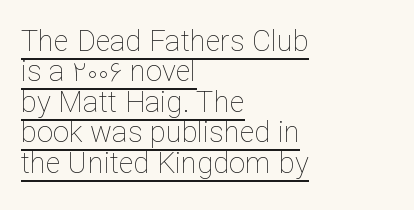
Is there much room between lines? No — they nearly touch. A typesetter would call this proportional, since set widths differ per character. Emphasis is given by a line drawn under the lettering. Counters stay open thanks to moderate or lighter strokes.
